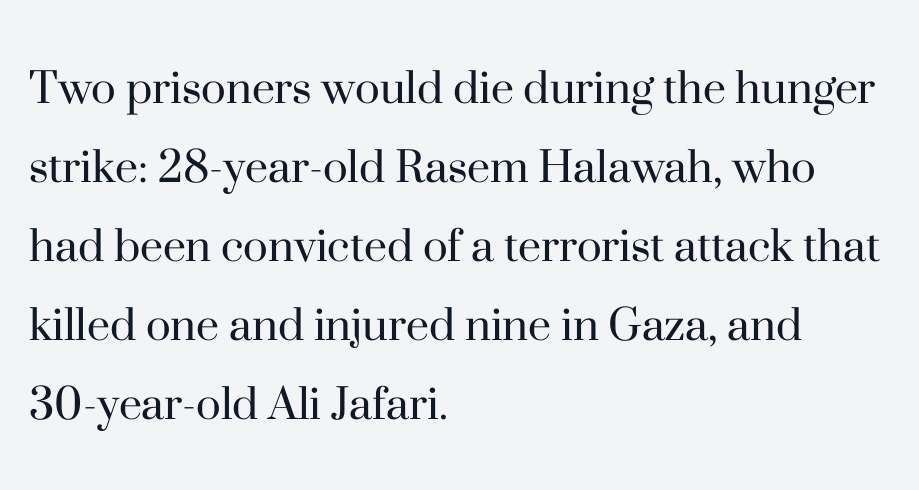
The image shows 52 px regular-weight serif type, upright; set left-aligned, normal line spacing (1.52x), normal letter spacing, not underlined; high stroke contrast and a small x-height.
